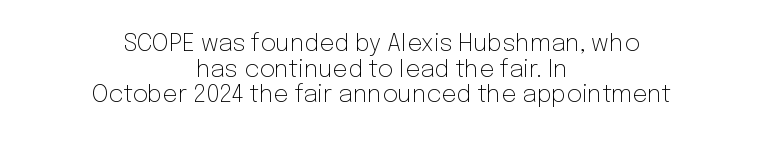
{"italic": "no", "bold": "no", "underline": "no", "align": "center", "line_spacing": "tight", "line_spacing_ratio": 1.07, "letter_spacing": "normal", "letter_spacing_em": 0.0, "glyph_px": 24}
